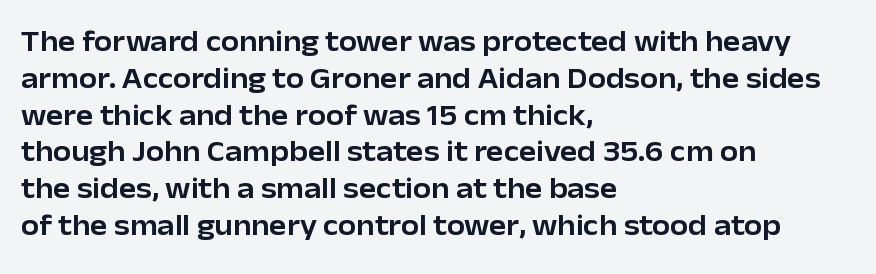
Students, note that the glyphs here touch the page at normal intervals. Lines of text with bare space underneath. Think of a printed novel: that variable character pitch is what you see here. Look at the bottom of the vertical strokes: they stop flat, with no serifs.
